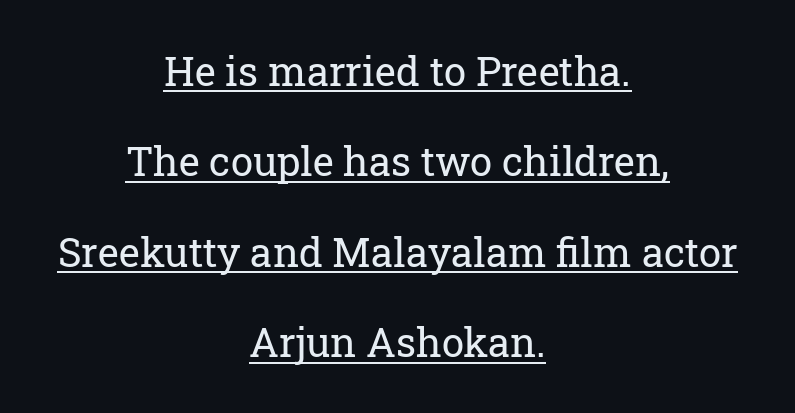
Q: Is the text bold? A: No.
Q: Is the text italic (slanted)? A: No, it is upright.
Q: Is the typeface a serif or a sans-serif typeface? A: Serif.
Q: Is the text underlined? A: Yes.
Q: How is the paragraph aligned? A: Centered.
Q: Is the spacing between letters normal or unusually wide? A: Normal.
Q: Is the spacing between lines tight, normal or loose? A: Loose.
Q: Width (condensed, normal, or wide)? A: Normal.
Q: Stroke contrast? A: Low.
Q: x-height? A: Medium.
Q: Monospaced? A: No.
